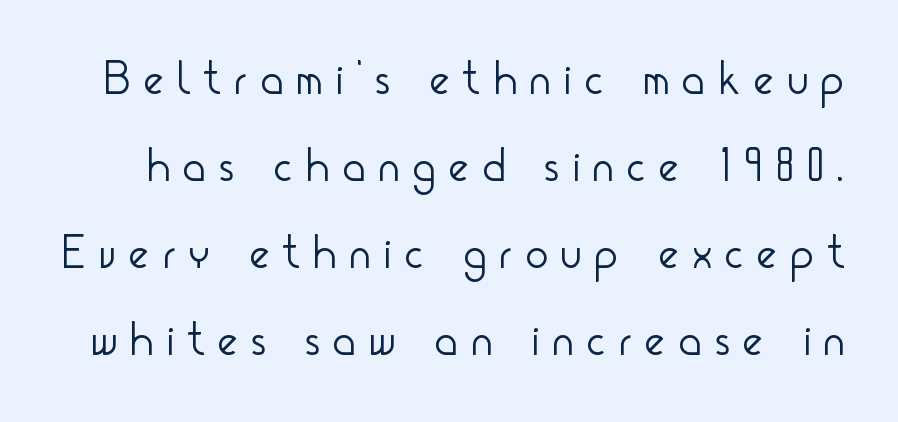
The image shows 47 px light, condensed sans-serif type, upright; set line spacing 1.85x, unusually wide letter spacing (+0.3 em), not underlined; low stroke contrast and a small x-height.
